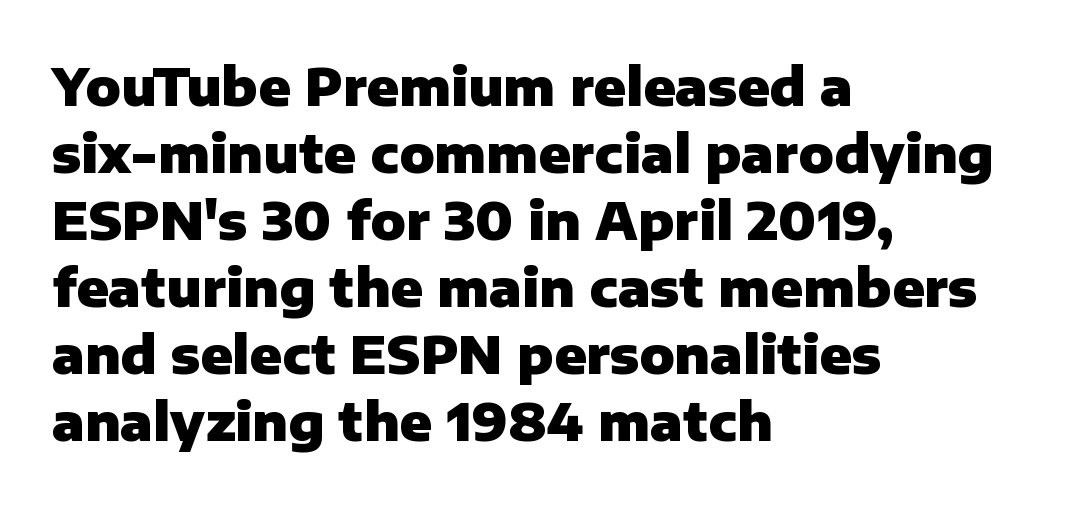
Q: Is the text bold? A: Yes.
Q: Is the text italic (slanted)? A: No, it is upright.
Q: Is the typeface a serif or a sans-serif typeface? A: Sans-serif.
Q: Is the text underlined? A: No.
Q: How is the paragraph aligned? A: Left-aligned.
Q: Is the spacing between letters normal or unusually wide? A: Normal.
Q: Is the spacing between lines tight, normal or loose? A: Normal.
Q: Width (condensed, normal, or wide)? A: Normal.
Q: Stroke contrast? A: Low.
Q: x-height? A: Medium.
Q: Monospaced? A: No.
